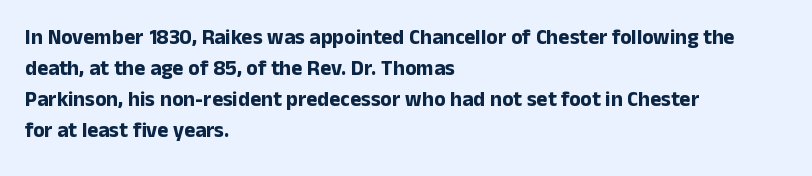
{"italic": "no", "bold": "yes", "underline": "no", "align": "left", "line_spacing": "normal", "line_spacing_ratio": 1.48, "letter_spacing": "normal", "letter_spacing_em": 0.0, "glyph_px": 21}
